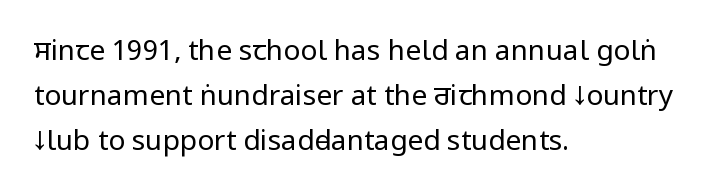
Q: Is the text bold? A: No.
Q: Is the text italic (slanted)? A: No, it is upright.
Q: Is the typeface a serif or a sans-serif typeface? A: Sans-serif.
Q: Is the text underlined? A: No.
Q: How is the paragraph aligned? A: Left-aligned.
Q: Is the spacing between letters normal or unusually wide? A: Normal.
Q: Is the spacing between lines tight, normal or loose? A: Normal.
Q: Width (condensed, normal, or wide)? A: Condensed.
Q: Stroke contrast? A: Low.
Q: x-height? A: Large.
Q: Monospaced? A: No.
